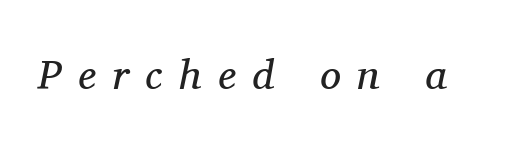
Q: Is the text bold? A: No.
Q: Is the text italic (slanted)? A: Yes, it leans right by about 11 degrees.
Q: Is the typeface a serif or a sans-serif typeface? A: Serif.
Q: Is the text underlined? A: No.
Q: Is the spacing between letters normal or unusually wide? A: Unusually wide.
Q: Width (condensed, normal, or wide)? A: Normal.
Q: Stroke contrast? A: Medium.
Q: x-height? A: Medium.
Q: Monospaced? A: No.
